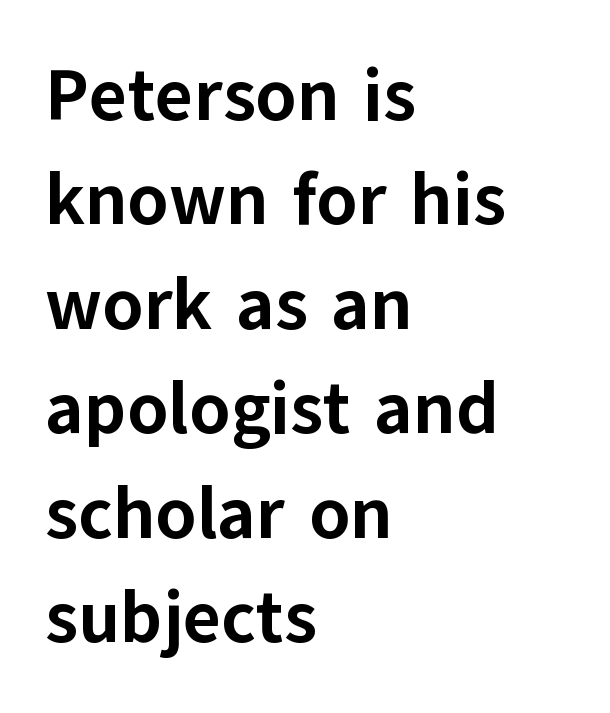
Q: Is the text bold? A: Yes.
Q: Is the text italic (slanted)? A: No, it is upright.
Q: Is the typeface a serif or a sans-serif typeface? A: Sans-serif.
Q: Is the text underlined? A: No.
Q: How is the paragraph aligned? A: Left-aligned.
Q: Is the spacing between letters normal or unusually wide? A: Normal.
Q: Is the spacing between lines tight, normal or loose? A: Normal.
Q: Width (condensed, normal, or wide)? A: Normal.
Q: Stroke contrast? A: Low.
Q: x-height? A: Medium.
Q: Monospaced? A: No.
